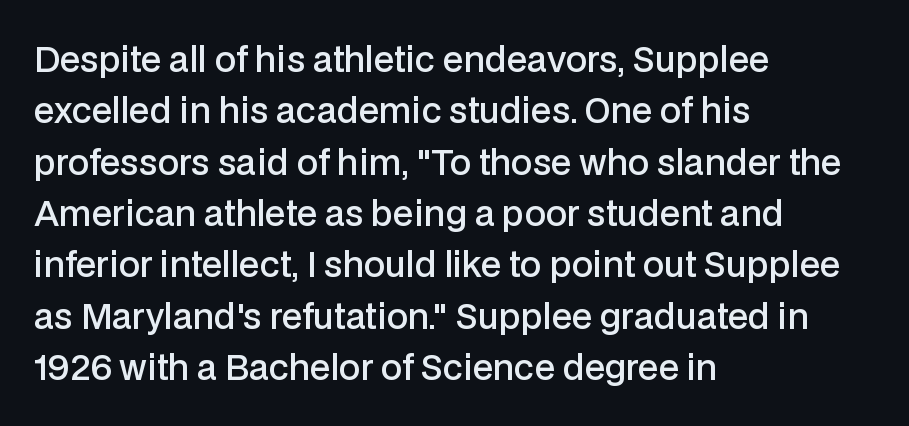
{"serif": "no", "italic": "no", "bold": "semi", "weight": "semibold", "width": "normal", "stroke_contrast": "low", "x_height": "medium", "monospaced": "no", "underline": "no", "align": "left", "line_spacing": "normal", "line_spacing_ratio": 1.51, "letter_spacing": "normal", "letter_spacing_em": 0.0, "glyph_px": 34}
